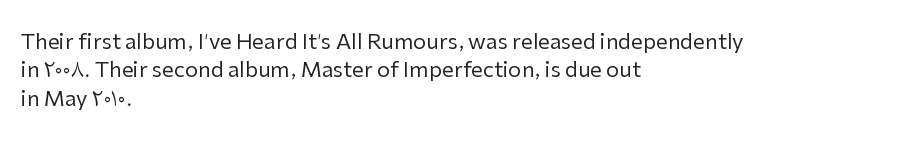
{"italic": "no", "bold": "no", "underline": "no", "align": "left", "line_spacing": "normal", "line_spacing_ratio": 1.35, "letter_spacing": "normal", "letter_spacing_em": 0.0, "glyph_px": 21}
